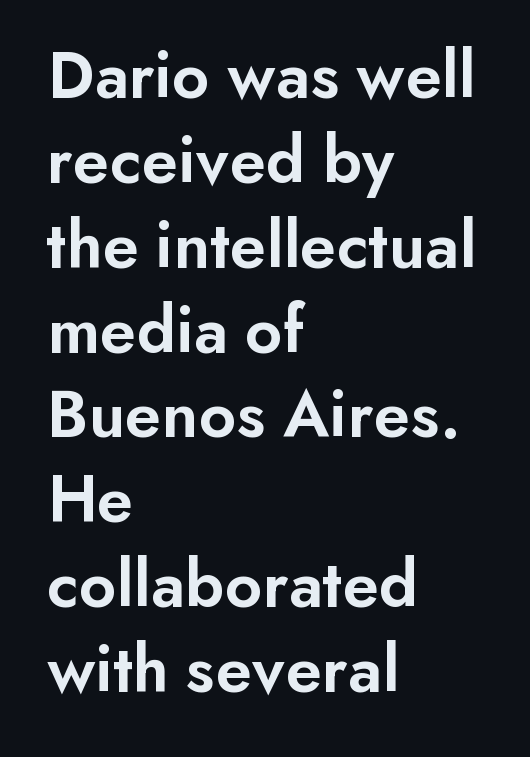
Standard letterfit; no display-style spreading of the glyphs. Horizontal alignment here is leftward, the default for most running prose. Plain, unruled lines of type. Italic: no, the glyphs are upright roman. In terms of weight, the rendering is demibold, just under bold. The letters advance in unequal steps, a hallmark of proportional type.
